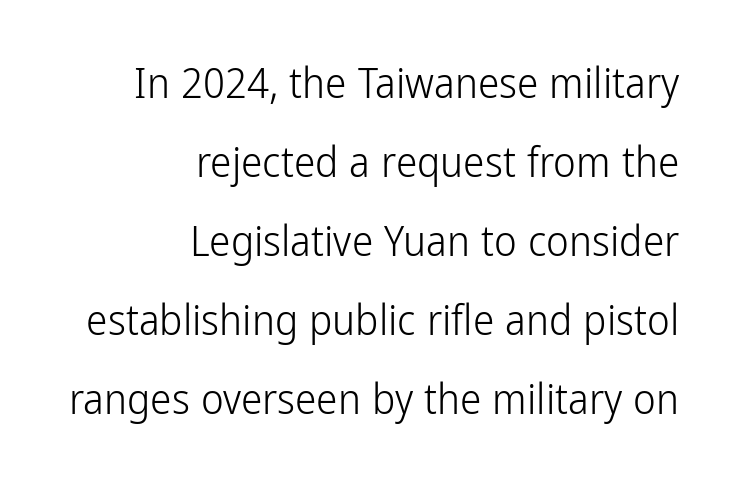
The image shows 43 px light, condensed sans-serif type, upright; set right-aligned, line spacing 1.84x, normal letter spacing, not underlined; low stroke contrast and a medium x-height.
